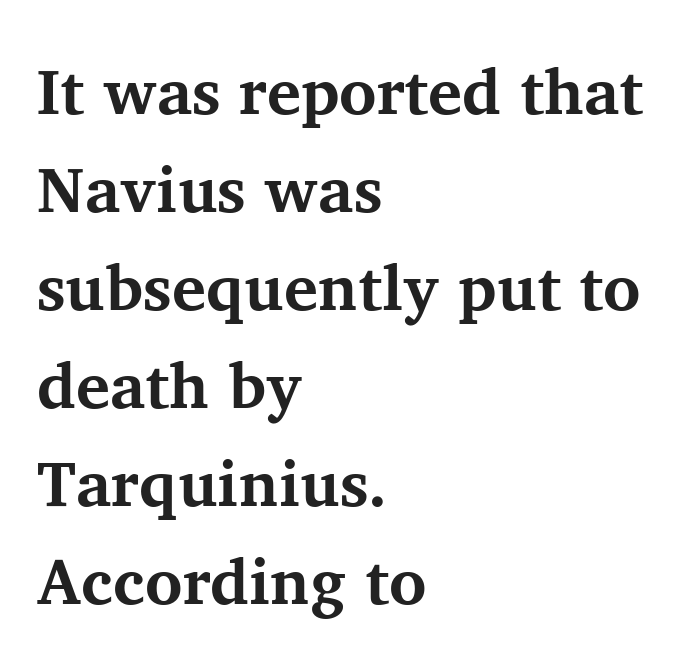
Q: Is the text bold? A: Yes.
Q: Is the text italic (slanted)? A: No, it is upright.
Q: Is the typeface a serif or a sans-serif typeface? A: Serif.
Q: Is the text underlined? A: No.
Q: How is the paragraph aligned? A: Left-aligned.
Q: Is the spacing between letters normal or unusually wide? A: Normal.
Q: Is the spacing between lines tight, normal or loose? A: Normal.
Q: Width (condensed, normal, or wide)? A: Normal.
Q: Stroke contrast? A: Medium.
Q: x-height? A: Medium.
Q: Monospaced? A: No.
